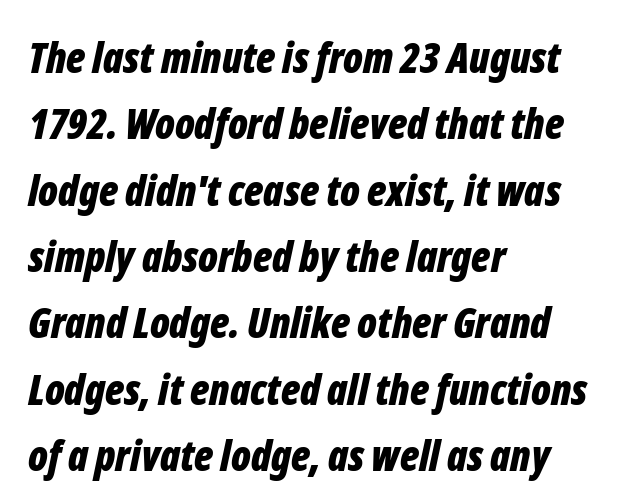
The image shows 42 px bold, condensed type, italic (leaning right); set left-aligned, normal line spacing (1.58x), normal letter spacing, not underlined; low stroke contrast and a medium x-height.
